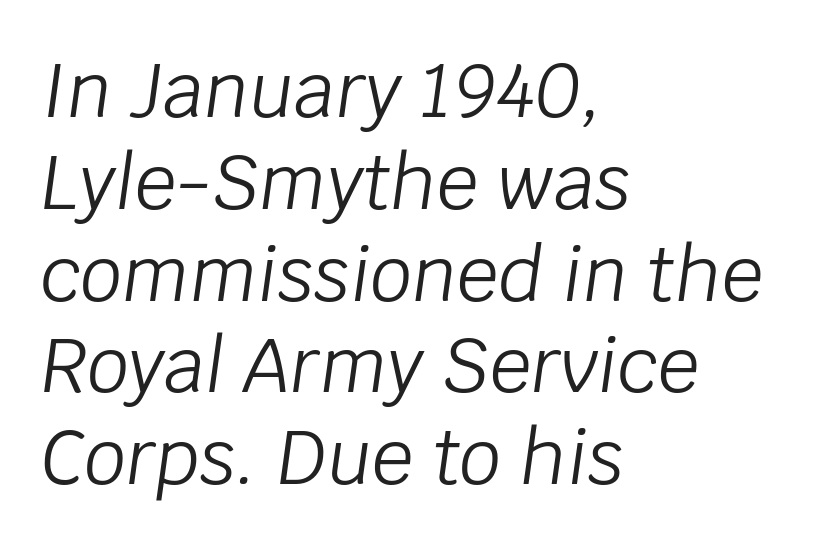
{"italic": "yes", "lean": "right", "slant_degrees": 8, "bold": "no", "weight": "light", "width": "normal", "stroke_contrast": "low", "x_height": "large", "monospaced": "no", "underline": "no", "align": "left", "line_spacing_ratio": 1.24, "letter_spacing": "normal", "letter_spacing_em": 0.0, "glyph_px": 74}
